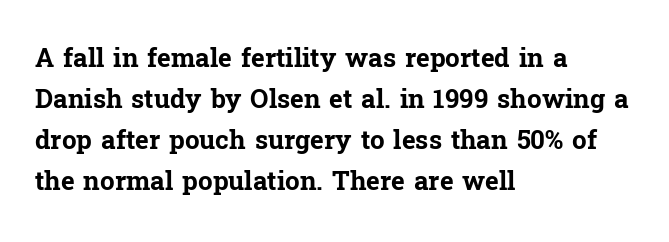
The image shows 26 px bold type, upright; set left-aligned, normal line spacing (1.58x), normal letter spacing, not underlined.
